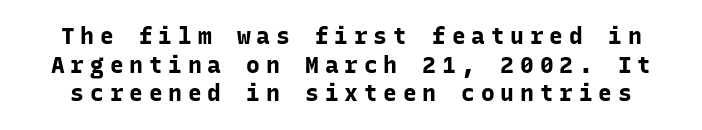
Nope, not italic — everything's standing straight. Check the space under the baseline: it is left empty. Someone cranked the tracking dial way up on this one. The font is running at its bold setting.
